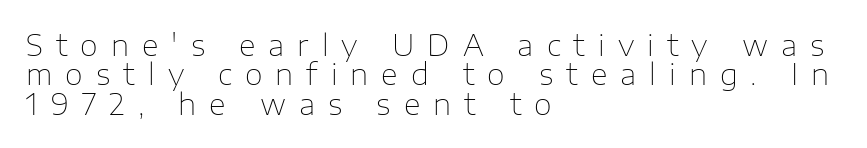
The image shows 29 px thin sans-serif type, upright; set left-aligned, tight line spacing (1.01x), unusually wide letter spacing (+0.45 em), not underlined; low stroke contrast and a medium x-height.
